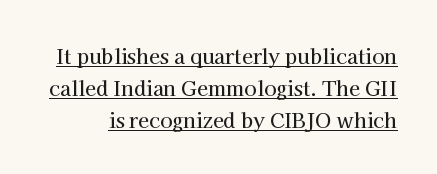
The image shows 20 px text type, upright; set normal line spacing (1.6x), normal letter spacing, underlined.
